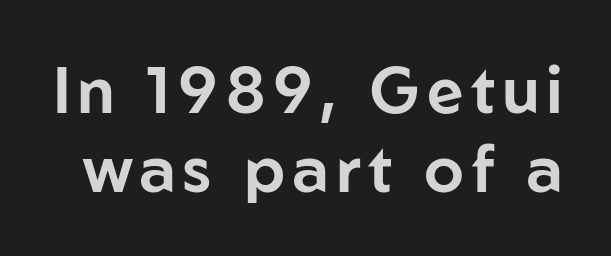
{"serif": "no", "italic": "no", "width": "normal", "stroke_contrast": "low", "x_height": "medium", "monospaced": "no", "underline": "no", "line_spacing_ratio": 1.23, "glyph_px": 64}
